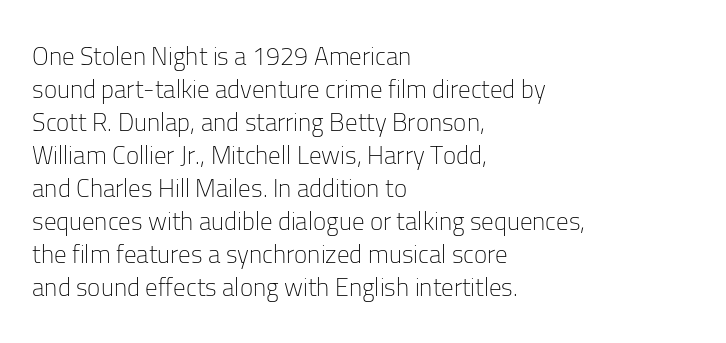
The setting favours the left margin, as ordinary paragraphs usually do. The letters stand upright; this is a roman face. Does the leading feel generous? No, just average. The passage shown has conventional tracking throughout. Each stroke keeps to a modest, everyday thickness or less.
